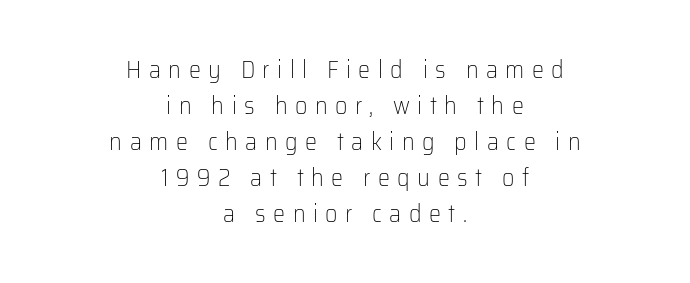
The image shows 24 px text type, upright; set centered, normal line spacing (1.5x), unusually wide letter spacing (+0.31 em), not underlined.
